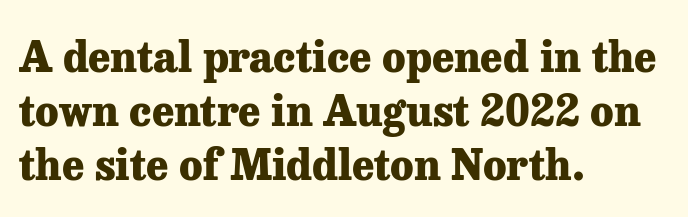
Q: Is the text bold? A: Yes.
Q: Is the text italic (slanted)? A: No, it is upright.
Q: Is the typeface a serif or a sans-serif typeface? A: Serif.
Q: Is the text underlined? A: No.
Q: How is the paragraph aligned? A: Left-aligned.
Q: Is the spacing between letters normal or unusually wide? A: Normal.
Q: Is the spacing between lines tight, normal or loose? A: Normal.
Q: Width (condensed, normal, or wide)? A: Normal.
Q: Stroke contrast? A: Low.
Q: x-height? A: Medium.
Q: Monospaced? A: No.
